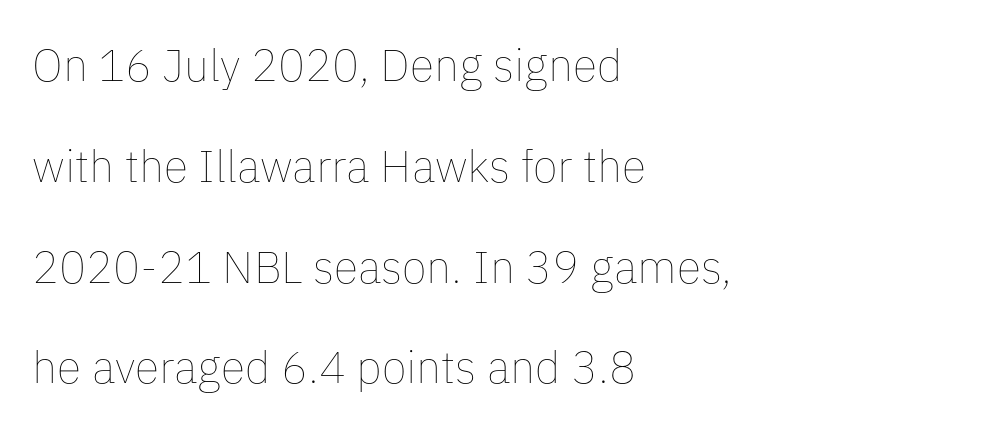
{"italic": "no", "bold": "no", "weight": "thin", "width": "normal", "stroke_contrast": "low", "x_height": "medium", "monospaced": "no", "underline": "no", "align": "left", "line_spacing": "loose", "line_spacing_ratio": 2.24, "letter_spacing": "normal", "letter_spacing_em": 0.0, "glyph_px": 45}
